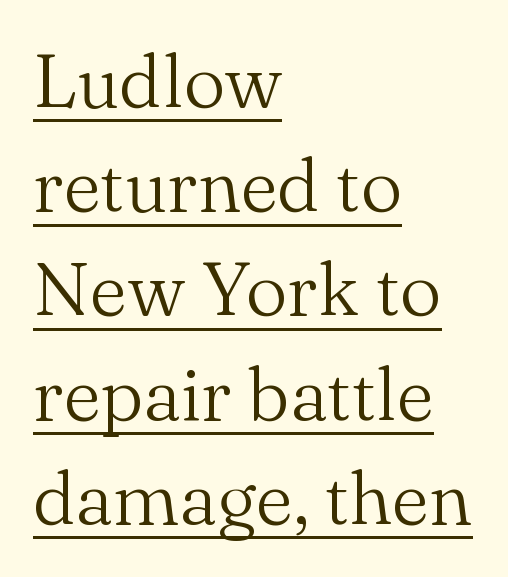
Letterform terminals end in serifs throughout the passage. The letters stand upright; this is a roman face. The passage is arranged the way most books set body copy — flush left. This sample keeps an unexceptional amount of space between lines. You could call the tracking neutral — neither tight nor loose.
